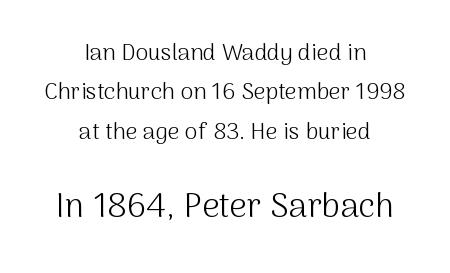
Q: Is the text bold? A: No.
Q: Is the text italic (slanted)? A: No, it is upright.
Q: Is the typeface a serif or a sans-serif typeface? A: Sans-serif.
Q: Is the text underlined? A: No.
Q: How is the paragraph aligned? A: Centered.
Q: Is the spacing between letters normal or unusually wide? A: Normal.
Q: Which block of text is set in a larger size, the first (top) or the second (bottom)? A: The second (bottom) one.
Q: Width (condensed, normal, or wide)? A: Normal.
Q: Stroke contrast? A: Medium.
Q: x-height? A: Medium.
Q: Monospaced? A: No.
